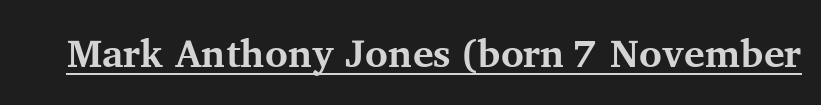
Q: Is the text bold? A: Yes.
Q: Is the text italic (slanted)? A: No, it is upright.
Q: Is the typeface a serif or a sans-serif typeface? A: Serif.
Q: Is the text underlined? A: Yes.
Q: Is the spacing between letters normal or unusually wide? A: Normal.
Q: Width (condensed, normal, or wide)? A: Normal.
Q: Stroke contrast? A: Medium.
Q: x-height? A: Medium.
Q: Monospaced? A: No.
